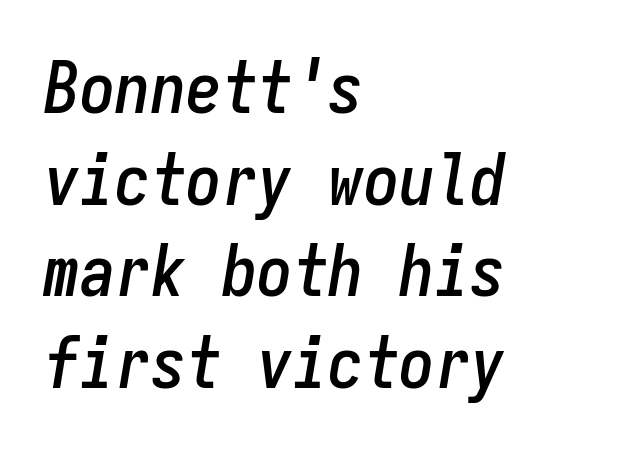
The image shows 71 px condensed type, italic (leaning right), monospaced; set left-aligned, normal line spacing (1.29x), normal letter spacing, not underlined; low stroke contrast and a medium x-height.
